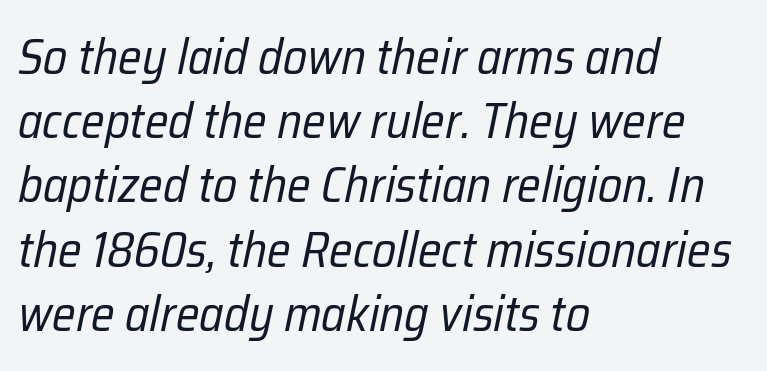
Spacing verdict: proportional, widths tailored to each character. Beneath every word, the page is bare. Observe the lean: these are italic letterforms. No heavy texture on the line: the type isn't bold. Compared with a centered layout, this one pins lines to the left instead.
